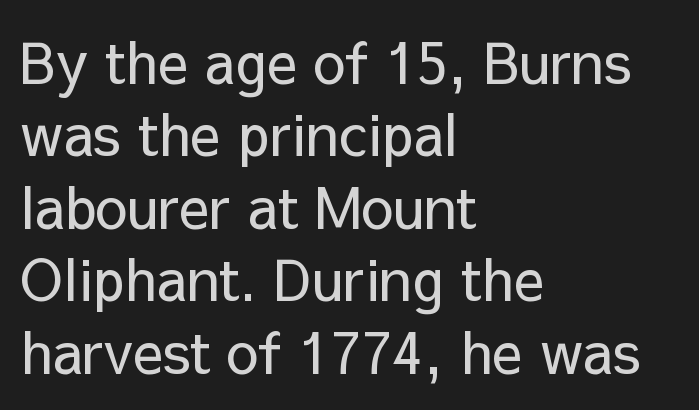
{"serif": "no", "italic": "no", "bold": "no", "weight": "regular", "width": "normal", "stroke_contrast": "low", "x_height": "medium", "monospaced": "no", "underline": "no", "align": "left", "line_spacing": "normal", "line_spacing_ratio": 1.27, "letter_spacing": "normal", "letter_spacing_em": 0.0, "glyph_px": 57}
